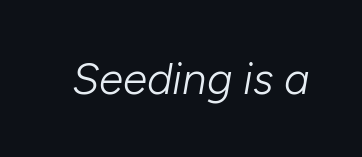
Q: Is the text bold? A: No.
Q: Is the text italic (slanted)? A: Yes, it leans right by about 10 degrees.
Q: Is the text underlined? A: No.
Q: Is the spacing between letters normal or unusually wide? A: Normal.
Q: Width (condensed, normal, or wide)? A: Normal.
Q: Stroke contrast? A: Low.
Q: x-height? A: Medium.
Q: Monospaced? A: No.
